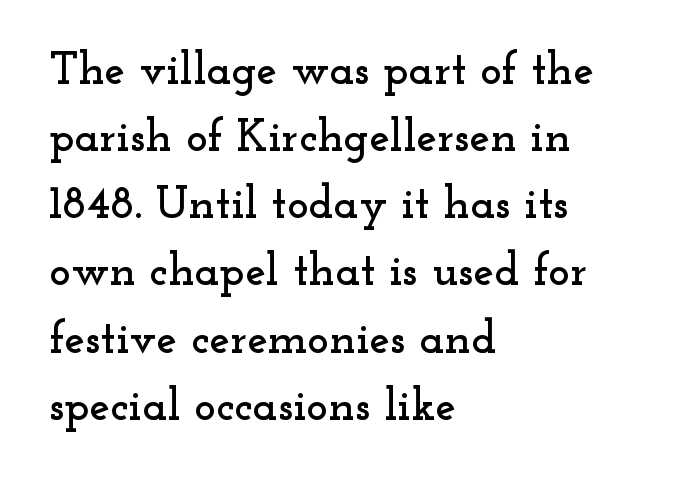
Q: Is the text italic (slanted)? A: No, it is upright.
Q: Is the typeface a serif or a sans-serif typeface? A: Serif.
Q: Is the text underlined? A: No.
Q: How is the paragraph aligned? A: Left-aligned.
Q: Is the spacing between letters normal or unusually wide? A: Normal.
Q: Is the spacing between lines tight, normal or loose? A: Normal.
Q: Width (condensed, normal, or wide)? A: Wide.
Q: Stroke contrast? A: Low.
Q: x-height? A: Small.
Q: Monospaced? A: No.
